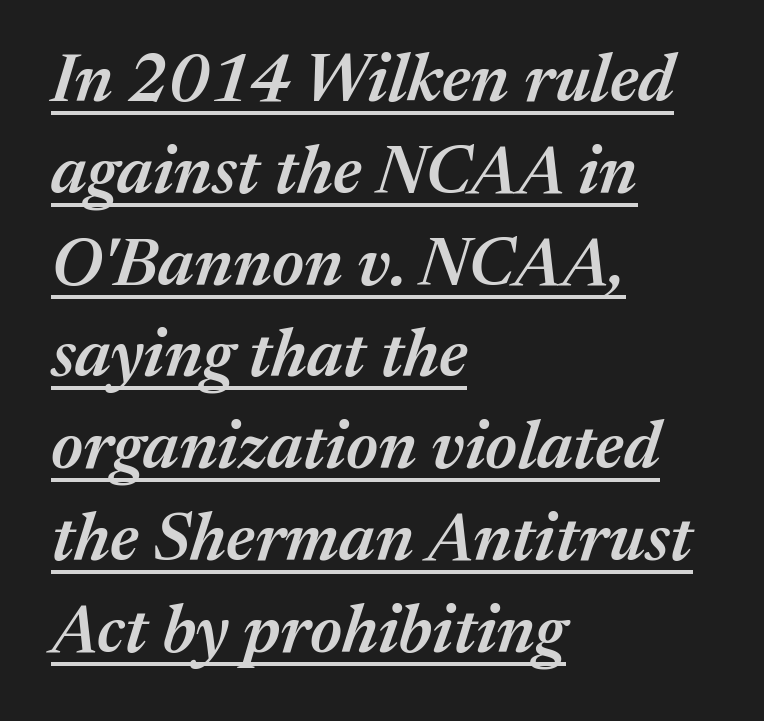
The image shows 67 px semibold type, italic (leaning right); set left-aligned, normal line spacing (1.37x), normal letter spacing, underlined; medium stroke contrast and a medium x-height.
